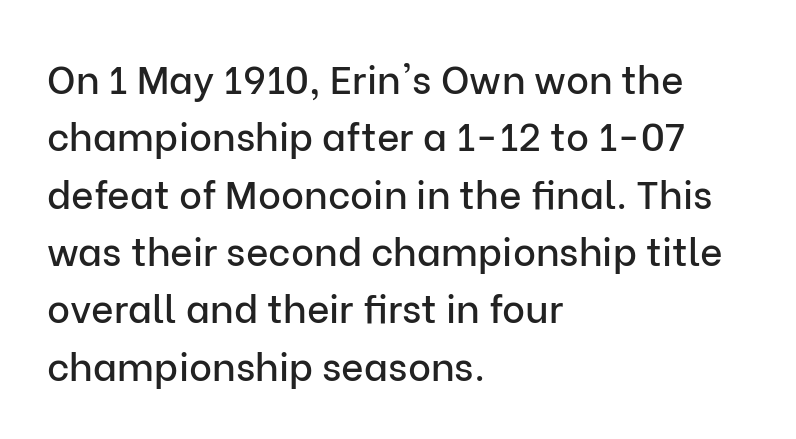
{"serif": "no", "italic": "no", "width": "normal", "stroke_contrast": "low", "x_height": "medium", "monospaced": "no", "underline": "no", "align": "left", "line_spacing": "normal", "line_spacing_ratio": 1.47, "letter_spacing": "normal", "letter_spacing_em": 0.0, "glyph_px": 39}
